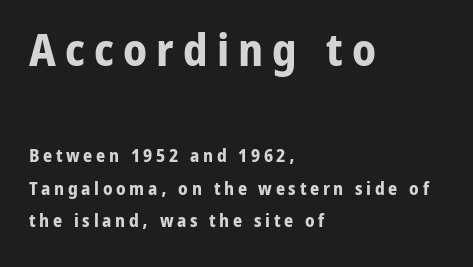
{"serif": "no", "italic": "no", "bold": "yes", "weight": "bold", "width": "normal", "stroke_contrast": "low", "x_height": "medium", "monospaced": "no", "underline": "no", "align": "left", "line_spacing_ratio": 1.82, "letter_spacing": "wide", "letter_spacing_em": 0.2, "larger_block": "first", "size_ratio": 2.5, "glyph_px": 45}
